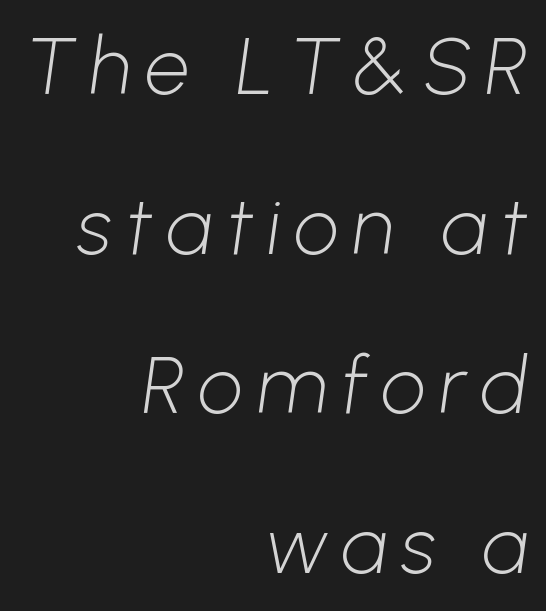
The image shows 79 px light sans-serif type; set right-aligned, loose line spacing (2.02x), not underlined; low stroke contrast and a medium x-height.
